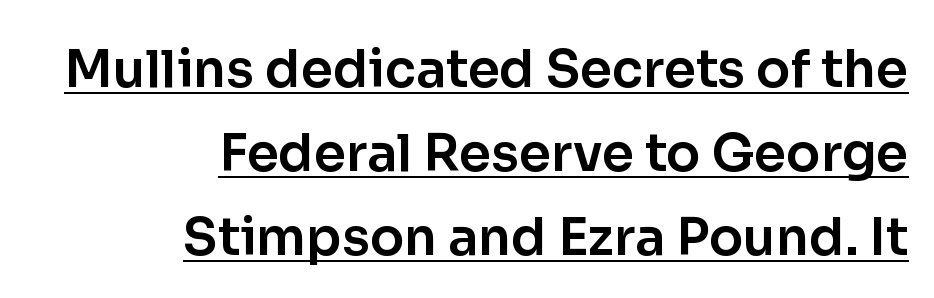
The rendering uses natural spacing where letterforms have individual widths. Each line ends at the same right margin while the left side varies. How are the letters spaced? Ordinarily, with no added tracking. The rendered words wear a rule along their underside.
